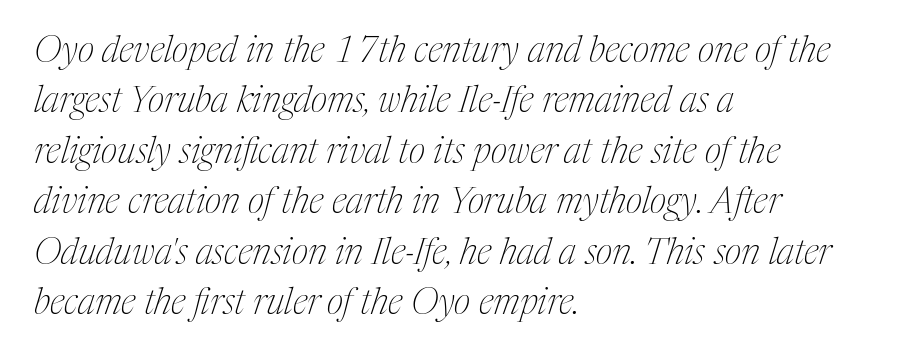
Q: Is the text bold? A: No.
Q: Is the text italic (slanted)? A: Yes, it leans right by about 17 degrees.
Q: Is the typeface a serif or a sans-serif typeface? A: Serif.
Q: Is the text underlined? A: No.
Q: How is the paragraph aligned? A: Left-aligned.
Q: Is the spacing between letters normal or unusually wide? A: Normal.
Q: Is the spacing between lines tight, normal or loose? A: Normal.
Q: Width (condensed, normal, or wide)? A: Condensed.
Q: Stroke contrast? A: Medium.
Q: x-height? A: Medium.
Q: Monospaced? A: No.
